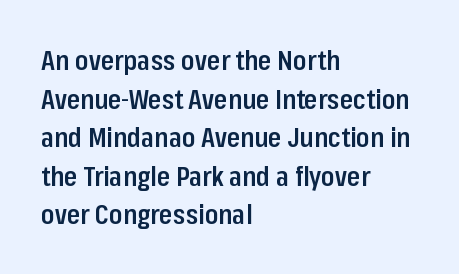
The image shows 27 px text type, upright; set left-aligned, normal line spacing (1.43x), normal letter spacing, not underlined.
